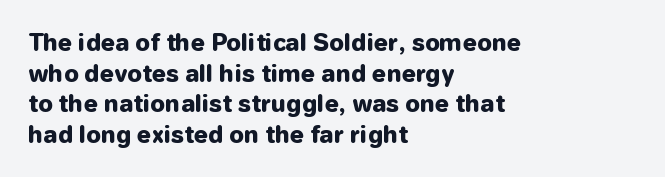
Q: Is the text bold? A: Yes.
Q: Is the text italic (slanted)? A: No, it is upright.
Q: Is the text underlined? A: No.
Q: How is the paragraph aligned? A: Left-aligned.
Q: Is the spacing between letters normal or unusually wide? A: Normal.
Q: Is the spacing between lines tight, normal or loose? A: Normal.
